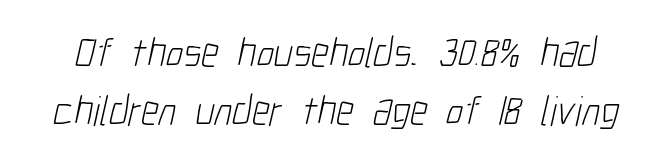
Characters follow at the spacing the type designer built in. Interline gaps are of average width in this sample. The font family rendered here belongs to the sans-serif group. Proportional: the letters do not fall into vertical columns. The strokes are not fattened; the text isn't bold.
